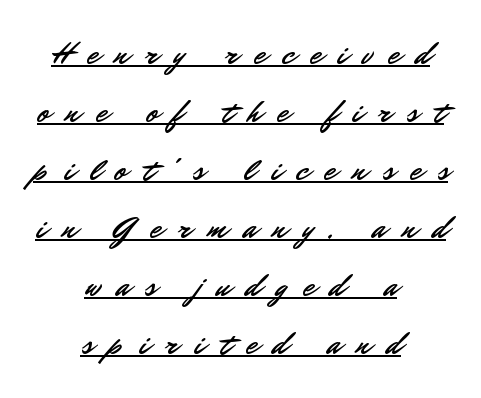
{"serif": "no", "width": "normal", "stroke_contrast": "low", "x_height": "small", "monospaced": "no", "underline": "yes", "align": "center", "line_spacing_ratio": 1.81, "letter_spacing": "wide", "letter_spacing_em": 0.5, "glyph_px": 32}
